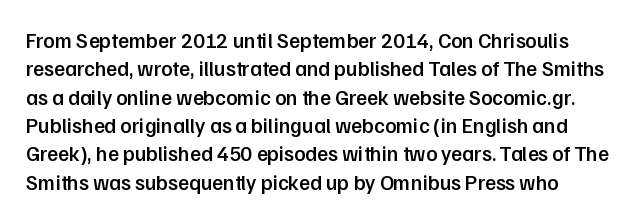
Q: Is the text bold? A: Semi-bold.
Q: Is the text italic (slanted)? A: No, it is upright.
Q: Is the text underlined? A: No.
Q: Is the spacing between letters normal or unusually wide? A: Normal.
Q: Is the spacing between lines tight, normal or loose? A: Normal.
